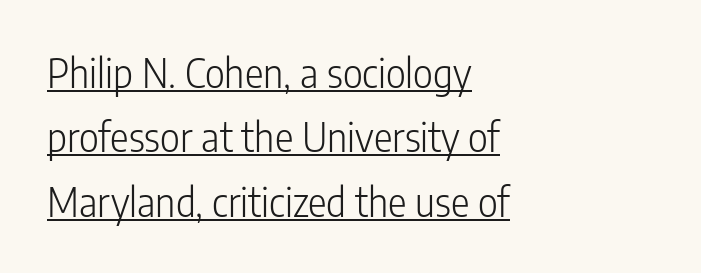
{"serif": "no", "italic": "no", "bold": "no", "weight": "light", "width": "condensed", "stroke_contrast": "low", "x_height": "medium", "monospaced": "no", "underline": "yes", "align": "left", "line_spacing": "normal", "line_spacing_ratio": 1.65, "letter_spacing": "normal", "letter_spacing_em": 0.0, "glyph_px": 39}
